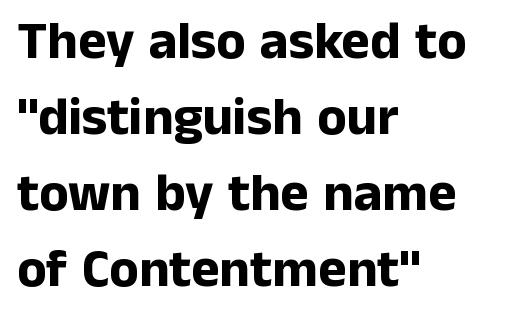
Q: Is the text bold? A: Yes.
Q: Is the text italic (slanted)? A: No, it is upright.
Q: Is the typeface a serif or a sans-serif typeface? A: Sans-serif.
Q: Is the text underlined? A: No.
Q: How is the paragraph aligned? A: Left-aligned.
Q: Is the spacing between letters normal or unusually wide? A: Normal.
Q: Is the spacing between lines tight, normal or loose? A: Normal.
Q: Width (condensed, normal, or wide)? A: Normal.
Q: Stroke contrast? A: Low.
Q: x-height? A: Medium.
Q: Monospaced? A: No.
